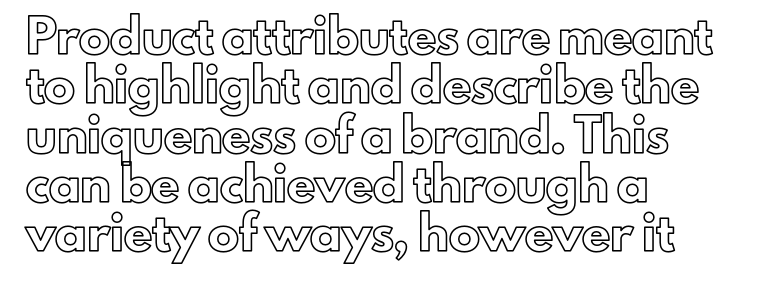
{"italic": "no", "width": "normal", "x_height": "small", "monospaced": "no", "underline": "no", "align": "left", "line_spacing": "normal", "line_spacing_ratio": 1.59, "letter_spacing": "normal", "letter_spacing_em": 0.0, "glyph_px": 31}
